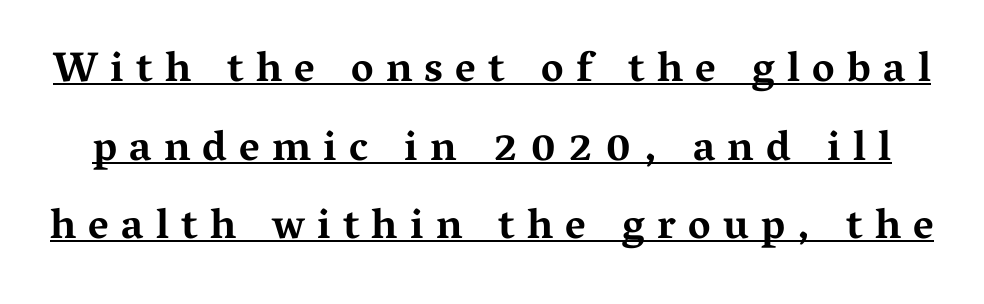
Classification — serif. Proportional: the letters do not fall into vertical columns. You could only call the tracking loose — the letters float apart. Decoration check: the copy is underlined. The font is running at its bold setting. A typesetter would mark this as roman, not italic.
